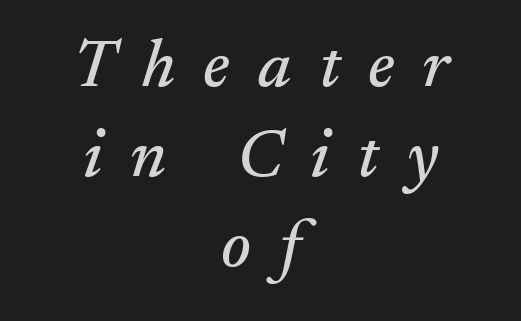
{"serif": "yes", "italic": "yes", "lean": "right", "slant_degrees": 17, "width": "normal", "stroke_contrast": "medium", "x_height": "small", "monospaced": "no", "underline": "no", "align": "center", "line_spacing": "normal", "line_spacing_ratio": 1.32, "letter_spacing": "wide", "letter_spacing_em": 0.41, "glyph_px": 68}
